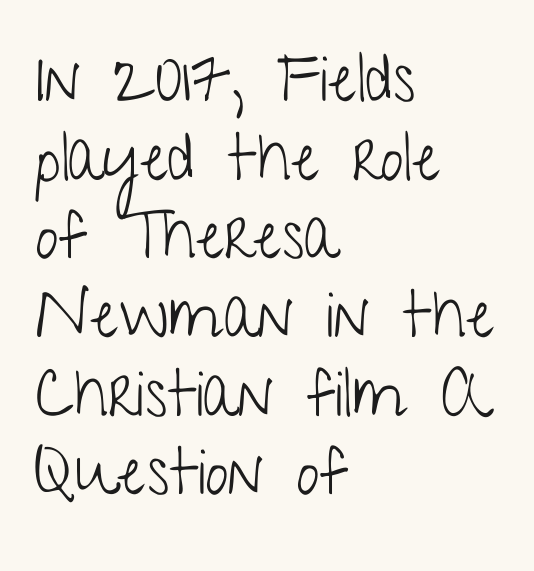
Style check: upright. Is the stroke heavy? The answer is a plain regular-or-lighter. Think of a printed novel: that variable character pitch is what you see here. Grotesque or geometric, the face here clearly has no serifs. Descenders hang freely into open space. Between one letter and the next there's only the usual sliver of space.
